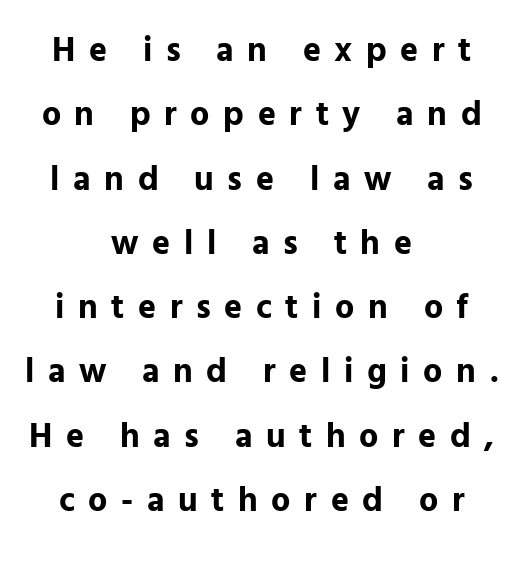
Q: Is the text bold? A: Yes.
Q: Is the text italic (slanted)? A: No, it is upright.
Q: Is the typeface a serif or a sans-serif typeface? A: Sans-serif.
Q: Is the text underlined? A: No.
Q: How is the paragraph aligned? A: Centered.
Q: Is the spacing between letters normal or unusually wide? A: Unusually wide.
Q: Width (condensed, normal, or wide)? A: Normal.
Q: Stroke contrast? A: Low.
Q: x-height? A: Medium.
Q: Monospaced? A: No.
